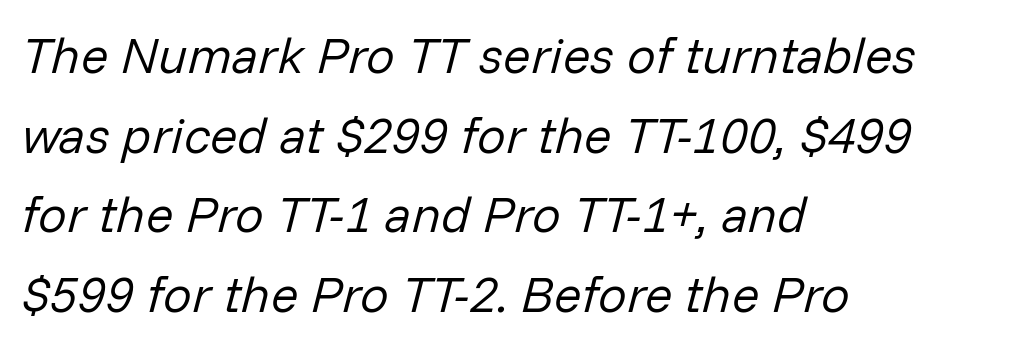
Q: Is the text bold? A: No.
Q: Is the text italic (slanted)? A: Yes, it leans right by about 14 degrees.
Q: Is the text underlined? A: No.
Q: How is the paragraph aligned? A: Left-aligned.
Q: Is the spacing between letters normal or unusually wide? A: Normal.
Q: Is the spacing between lines tight, normal or loose? A: Normal.
Q: Width (condensed, normal, or wide)? A: Normal.
Q: Stroke contrast? A: Low.
Q: x-height? A: Medium.
Q: Monospaced? A: No.
